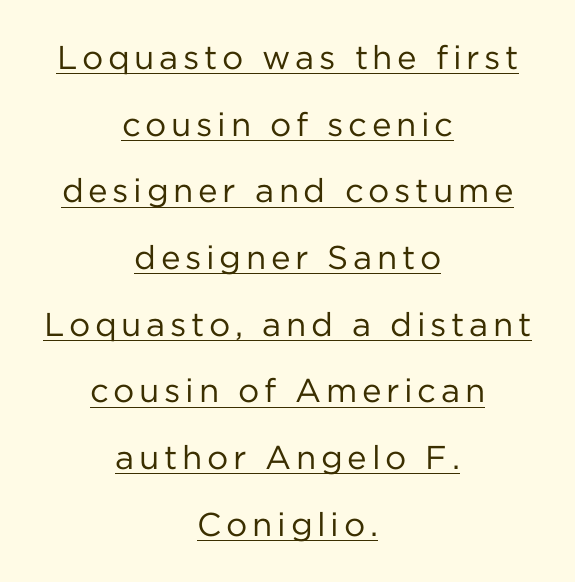
The image shows 33 px regular-weight sans-serif type, upright; set centered, loose line spacing (2.02x), underlined; low stroke contrast and a medium x-height.
